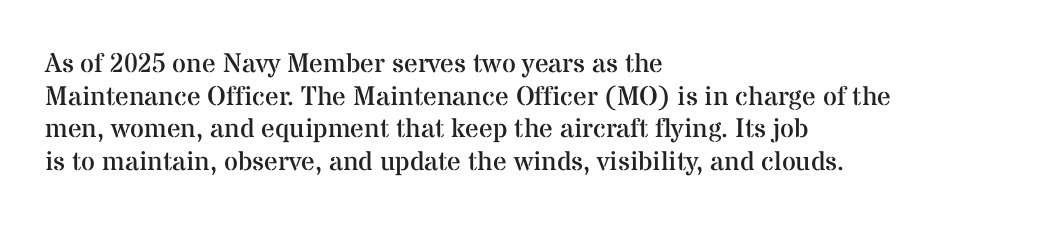
{"italic": "no", "bold": "no", "underline": "no", "align": "left", "line_spacing_ratio": 1.21, "letter_spacing": "normal", "letter_spacing_em": 0.0, "glyph_px": 27}
